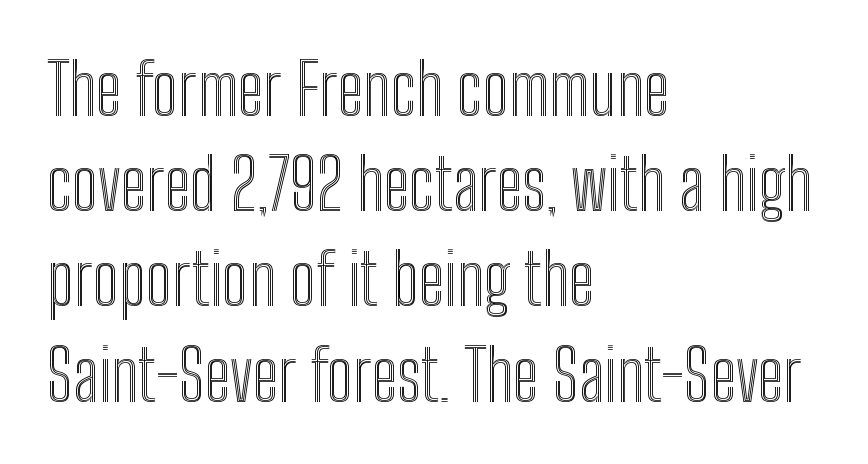
What stands out about the letter spacing? Nothing — it is the standard amount. Whoever set this chose a conventional vertical rhythm. A roman cut, with each character standing at attention. Short and long lines alike share a common starting point at left. The space directly below the letters is spotless.
